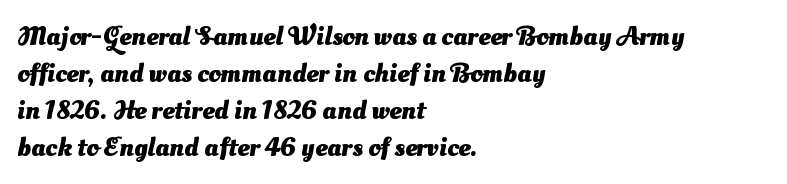
{"bold": "yes", "underline": "no", "align": "left", "line_spacing": "normal", "line_spacing_ratio": 1.37, "letter_spacing": "normal", "letter_spacing_em": 0.0, "glyph_px": 27}
